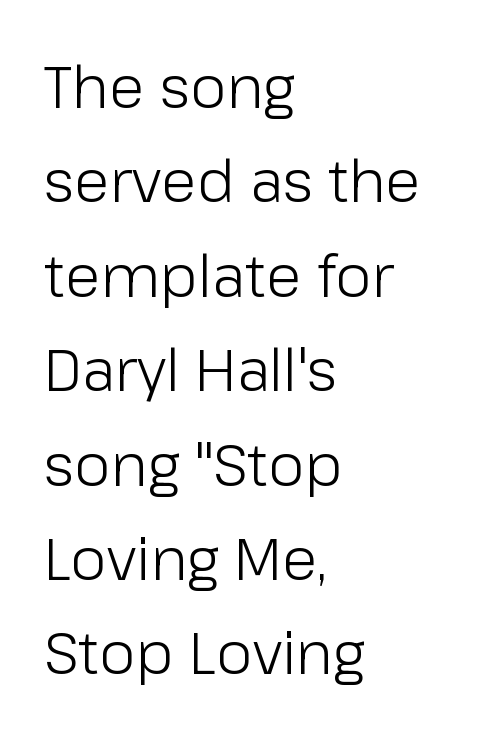
Q: Is the text bold? A: No.
Q: Is the text italic (slanted)? A: No, it is upright.
Q: Is the typeface a serif or a sans-serif typeface? A: Sans-serif.
Q: Is the text underlined? A: No.
Q: How is the paragraph aligned? A: Left-aligned.
Q: Is the spacing between letters normal or unusually wide? A: Normal.
Q: Is the spacing between lines tight, normal or loose? A: Normal.
Q: Width (condensed, normal, or wide)? A: Normal.
Q: Stroke contrast? A: Low.
Q: x-height? A: Medium.
Q: Monospaced? A: No.
